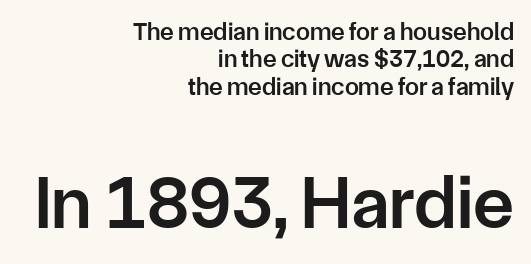
Q: Is the text bold? A: Semi-bold.
Q: Is the text italic (slanted)? A: No, it is upright.
Q: Is the typeface a serif or a sans-serif typeface? A: Sans-serif.
Q: Is the text underlined? A: No.
Q: How is the paragraph aligned? A: Right-aligned.
Q: Is the spacing between letters normal or unusually wide? A: Normal.
Q: Is the spacing between lines tight, normal or loose? A: Tight.
Q: Which block of text is set in a larger size, the first (top) or the second (bottom)? A: The second (bottom) one.
Q: Width (condensed, normal, or wide)? A: Normal.
Q: Stroke contrast? A: Low.
Q: x-height? A: Medium.
Q: Monospaced? A: No.
